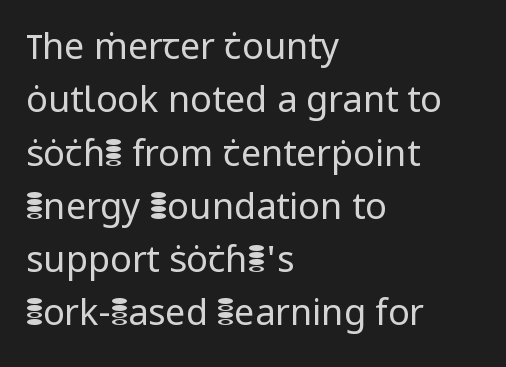
Q: Is the text bold? A: No.
Q: Is the text italic (slanted)? A: No, it is upright.
Q: Is the typeface a serif or a sans-serif typeface? A: Sans-serif.
Q: Is the text underlined? A: No.
Q: How is the paragraph aligned? A: Left-aligned.
Q: Is the spacing between letters normal or unusually wide? A: Normal.
Q: Is the spacing between lines tight, normal or loose? A: Normal.
Q: Width (condensed, normal, or wide)? A: Normal.
Q: Stroke contrast? A: Low.
Q: x-height? A: Medium.
Q: Monospaced? A: No.
